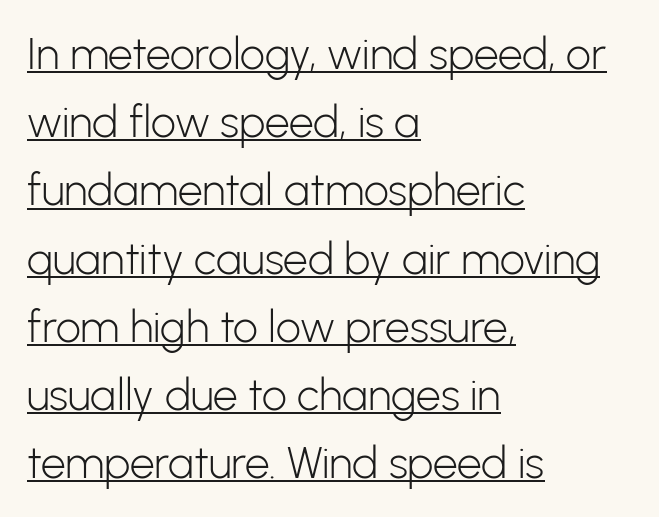
The image shows 44 px light sans-serif type, upright; set left-aligned, normal line spacing (1.55x), normal letter spacing, underlined; low stroke contrast and a medium x-height.
